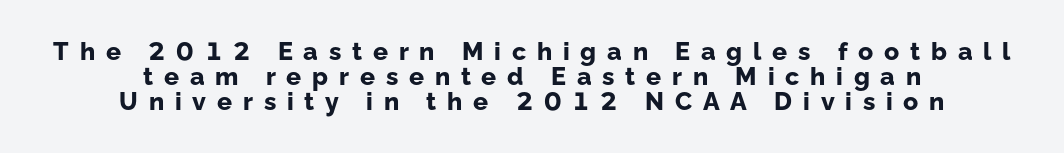
{"italic": "no", "bold": "yes", "underline": "no", "align": "center", "line_spacing": "tight", "line_spacing_ratio": 1.01, "letter_spacing": "wide", "letter_spacing_em": 0.43, "glyph_px": 25}
